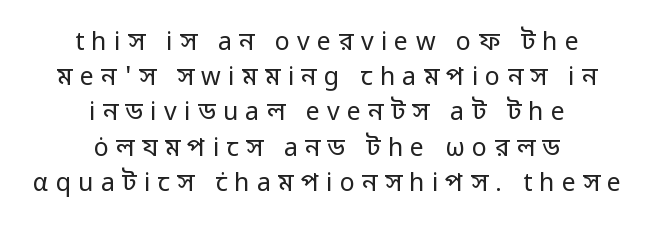
The image shows 25 px text type, upright; set centered, normal line spacing (1.41x), unusually wide letter spacing (+0.29 em), not underlined.
